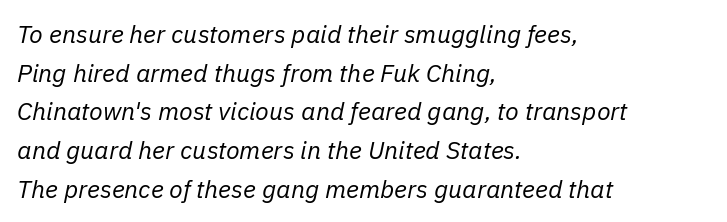
{"italic": "yes", "lean": "right", "slant_degrees": 11, "bold": "no", "underline": "no", "align": "left", "line_spacing": "normal", "line_spacing_ratio": 1.55, "letter_spacing": "normal", "letter_spacing_em": 0.0, "glyph_px": 25}
